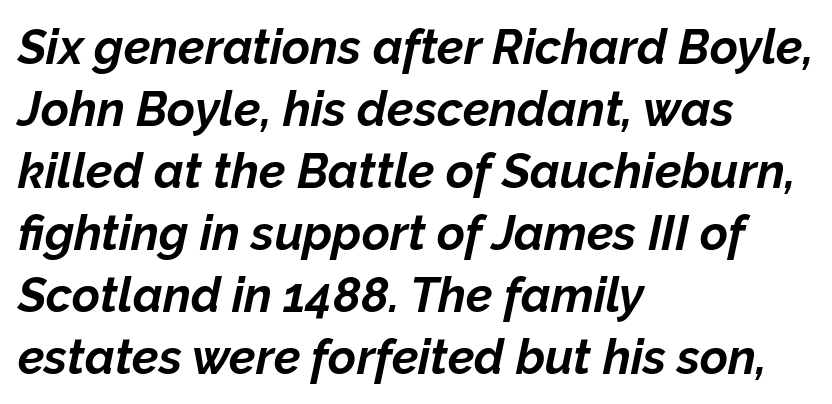
Proportional: the letters do not fall into vertical columns. Weight: bold. Successive baselines arrive at the customary interval. The face used here has a pronounced slope to its letters.
